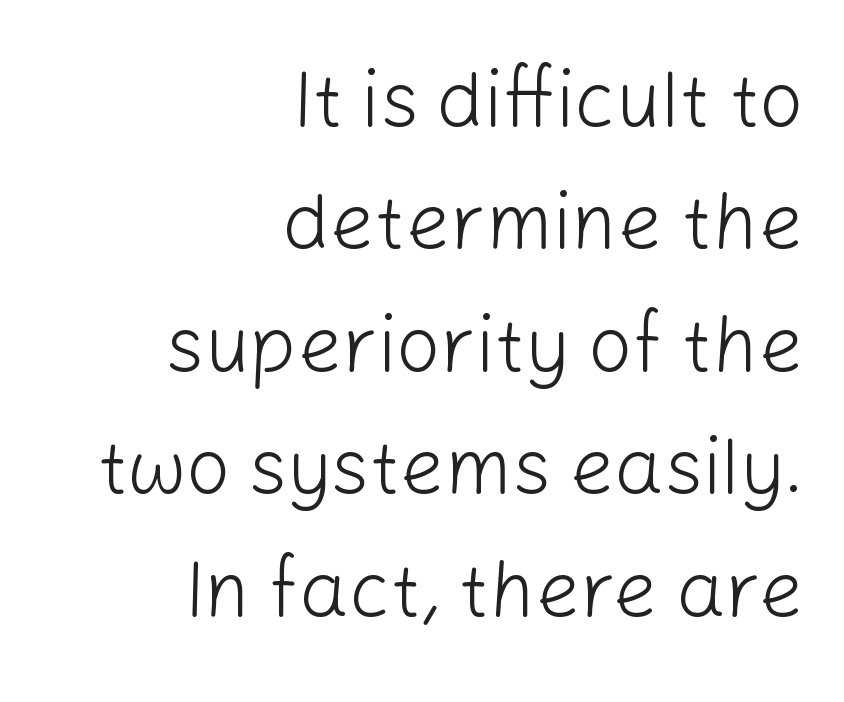
{"serif": "no", "italic": "no", "bold": "no", "weight": "light", "width": "normal", "stroke_contrast": "low", "x_height": "medium", "monospaced": "no", "underline": "no", "align": "right", "line_spacing": "normal", "line_spacing_ratio": 1.57, "letter_spacing": "normal", "letter_spacing_em": 0.0, "glyph_px": 78}
